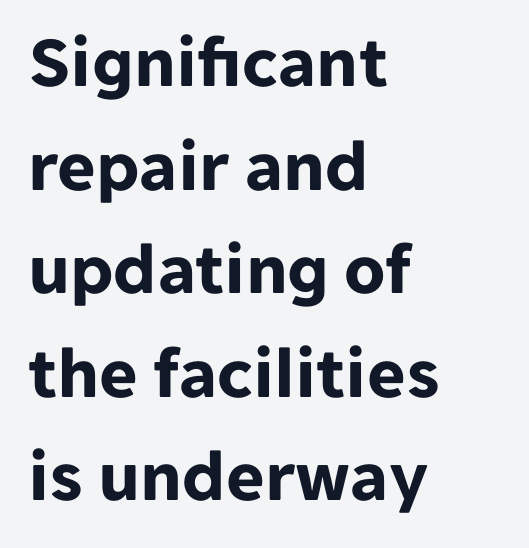
The image shows 74 px bold sans-serif type, upright; set left-aligned, normal line spacing (1.4x), normal letter spacing, not underlined; low stroke contrast and a medium x-height.
